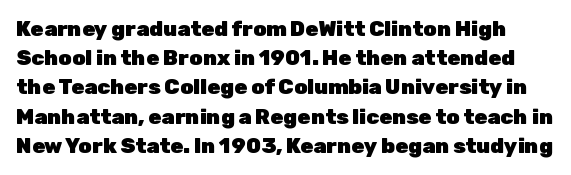
The letters are bold, with thick, heavy strokes. The vertical gap from one line to the next is medium. The passage shown is not underscored anywhere. Observe the ordinary spacing: letters are neighbours, not strangers. Every character sits straight up, as roman type does.
